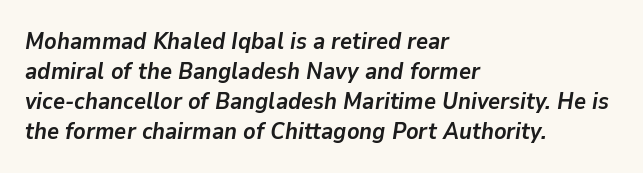
The image shows 23 px bold type, italic (leaning right); set left-aligned, normal line spacing (1.3x), normal letter spacing, not underlined.
